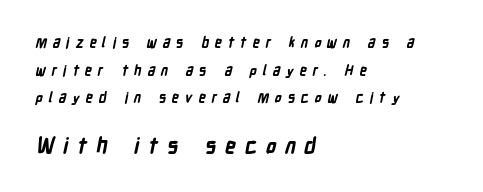
{"bold": "yes", "underline": "no", "align": "left", "line_spacing": "loose", "line_spacing_ratio": 1.97, "letter_spacing": "wide", "letter_spacing_em": 0.41, "larger_block": "second", "size_ratio": 1.5, "glyph_px": 21}
